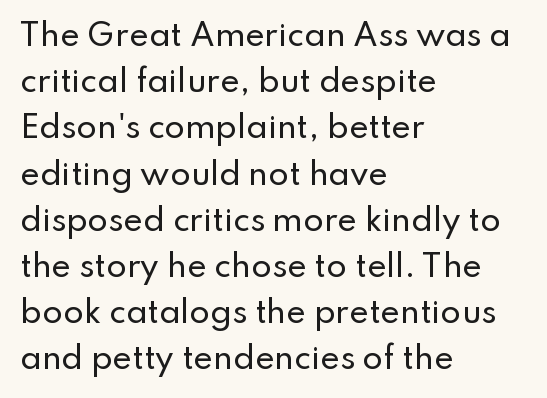
The image shows 30 px sans-serif type, upright; set left-aligned, normal line spacing (1.54x), normal letter spacing, not underlined; low stroke contrast and a small x-height.
